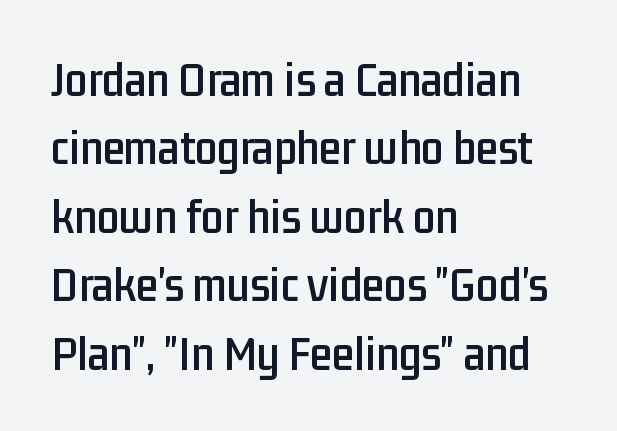
{"serif": "no", "italic": "no", "width": "condensed", "stroke_contrast": "low", "x_height": "medium", "monospaced": "no", "underline": "no", "align": "left", "line_spacing": "normal", "line_spacing_ratio": 1.37, "letter_spacing": "normal", "letter_spacing_em": 0.0, "glyph_px": 50}
